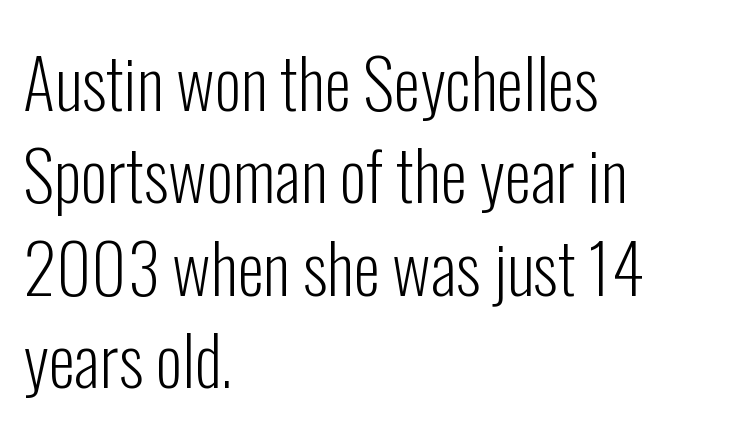
The foot of each line stays bare and open. Each stroke keeps to a modest, everyday thickness or less. Caption: multi-line text, flush left, ragged right. Tracking value appears to be zero — textbook default spacing.
